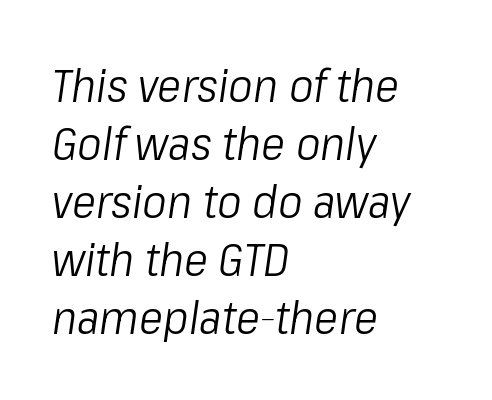
The passage shown is not underscored anywhere. Slanted lettering throughout. The weight tops out at a normal text grade. The rows are spaced the way most documents space them. The lines in this sample share a left origin and differ only in where they stop.
